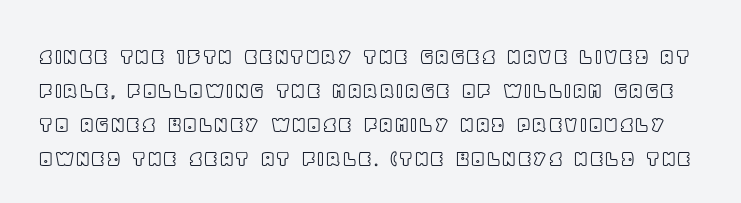
Q: Is the text italic (slanted)? A: No, it is upright.
Q: Is the text underlined? A: No.
Q: Is the spacing between letters normal or unusually wide? A: Normal.
Q: Is the spacing between lines tight, normal or loose? A: Normal.
